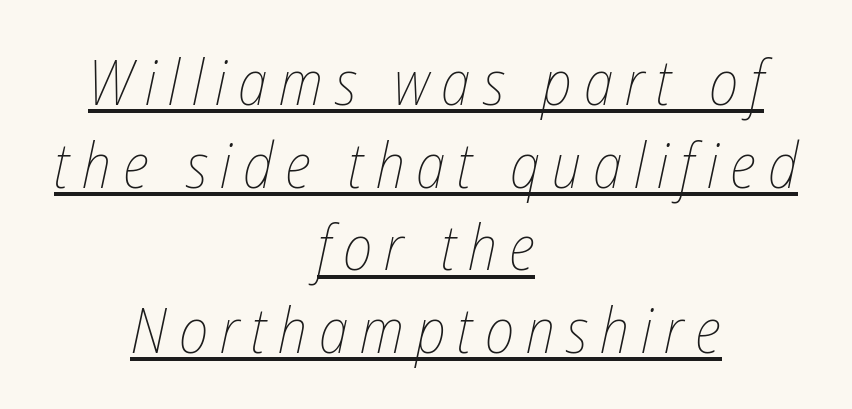
{"italic": "yes", "lean": "right", "slant_degrees": 12, "bold": "no", "weight": "thin", "width": "condensed", "stroke_contrast": "low", "x_height": "medium", "monospaced": "no", "underline": "yes", "align": "center", "line_spacing": "normal", "line_spacing_ratio": 1.31, "glyph_px": 63}
